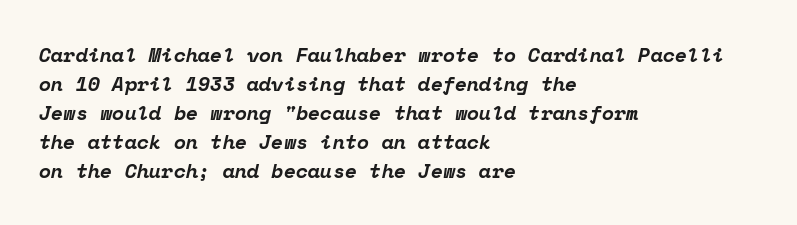
Q: Is the text bold? A: Yes.
Q: Is the text italic (slanted)? A: Yes, it leans right by about 12 degrees.
Q: Is the text underlined? A: No.
Q: How is the paragraph aligned? A: Left-aligned.
Q: Is the spacing between letters normal or unusually wide? A: Normal.
Q: Is the spacing between lines tight, normal or loose? A: Normal.
